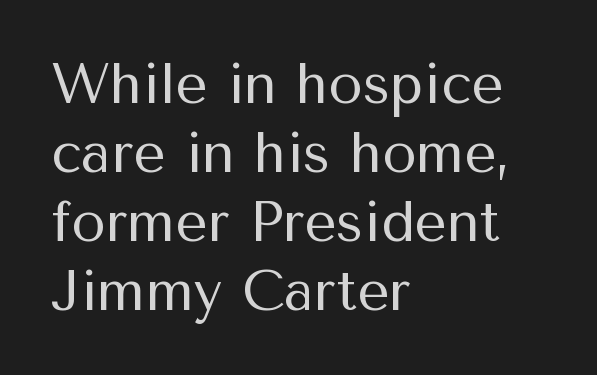
A typesetter would call this proportional, since set widths differ per character. A student would call this left alignment; a typographer would say flush left, rag right. Upright lettering throughout. To sum up the face: it is a sans, with no serifs. Rule under the text: the space is simply empty. Is the stroke heavy? The answer is a plain regular-or-lighter.
